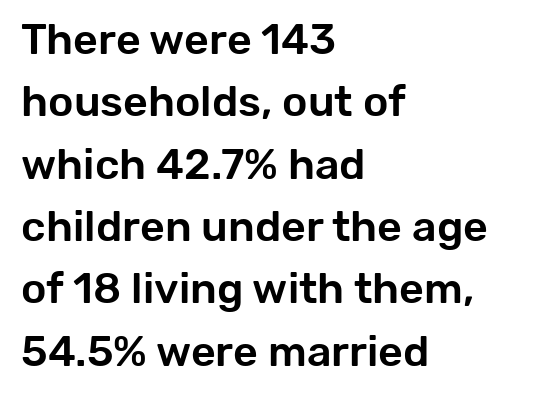
The image shows 43 px sans-serif type, upright; set left-aligned, normal line spacing (1.45x), normal letter spacing, not underlined; low stroke contrast and a medium x-height.
